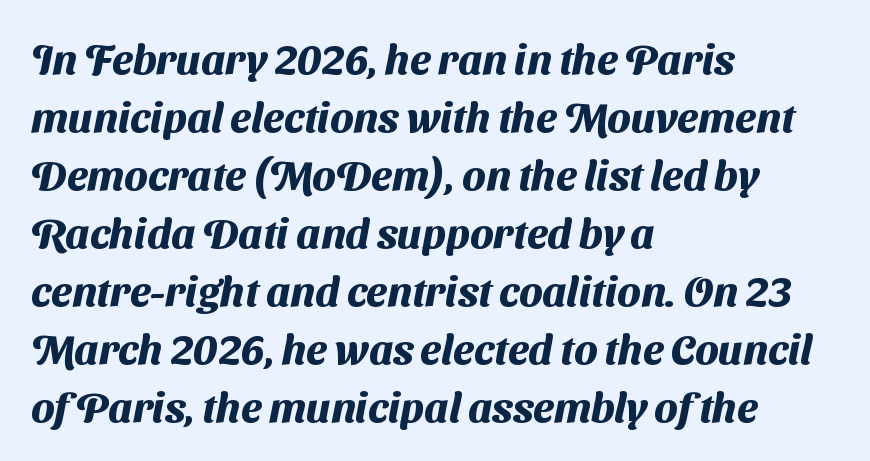
{"serif": "no", "bold": "yes", "weight": "heavy", "width": "normal", "stroke_contrast": "medium", "x_height": "medium", "monospaced": "no", "underline": "no", "align": "left", "line_spacing": "normal", "line_spacing_ratio": 1.38, "letter_spacing": "normal", "letter_spacing_em": 0.0, "glyph_px": 42}
